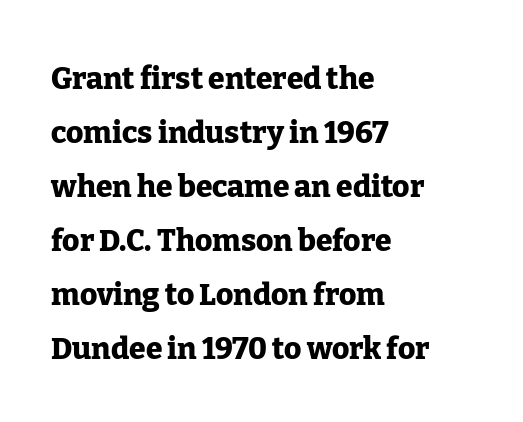
The image shows 30 px heavy serif type, upright; set left-aligned, line spacing 1.8x, normal letter spacing, not underlined; low stroke contrast and a medium x-height.
